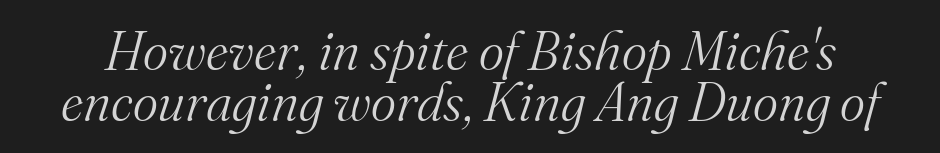
Q: Is the text bold? A: No.
Q: Is the text italic (slanted)? A: Yes, it leans right by about 16 degrees.
Q: Is the typeface a serif or a sans-serif typeface? A: Serif.
Q: Is the text underlined? A: No.
Q: Is the spacing between letters normal or unusually wide? A: Normal.
Q: Is the spacing between lines tight, normal or loose? A: Tight.
Q: Width (condensed, normal, or wide)? A: Normal.
Q: Stroke contrast? A: Medium.
Q: x-height? A: Small.
Q: Monospaced? A: No.
